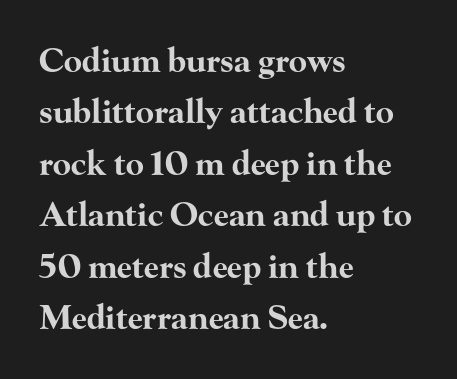
{"serif": "yes", "italic": "no", "bold": "yes", "weight": "bold", "width": "wide", "stroke_contrast": "high", "x_height": "small", "monospaced": "no", "underline": "no", "align": "left", "line_spacing": "normal", "line_spacing_ratio": 1.56, "letter_spacing": "normal", "letter_spacing_em": 0.0, "glyph_px": 33}
